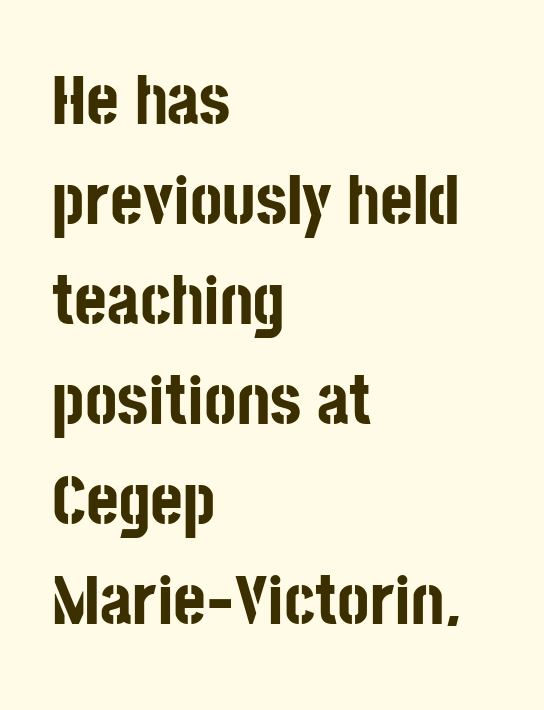
{"serif": "no", "italic": "no", "bold": "yes", "weight": "bold", "width": "condensed", "stroke_contrast": "low", "x_height": "large", "monospaced": "no", "underline": "no", "align": "left", "line_spacing": "normal", "line_spacing_ratio": 1.43, "letter_spacing": "normal", "letter_spacing_em": 0.0, "glyph_px": 70}
